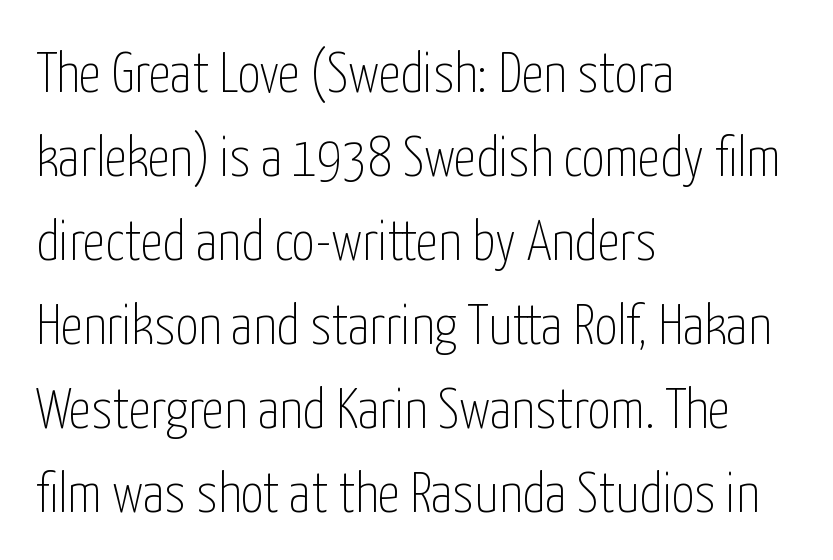
Q: Is the text bold? A: No.
Q: Is the text italic (slanted)? A: No, it is upright.
Q: Is the typeface a serif or a sans-serif typeface? A: Sans-serif.
Q: Is the text underlined? A: No.
Q: How is the paragraph aligned? A: Left-aligned.
Q: Is the spacing between letters normal or unusually wide? A: Normal.
Q: Is the spacing between lines tight, normal or loose? A: Normal.
Q: Width (condensed, normal, or wide)? A: Condensed.
Q: Stroke contrast? A: Low.
Q: x-height? A: Medium.
Q: Monospaced? A: No.
